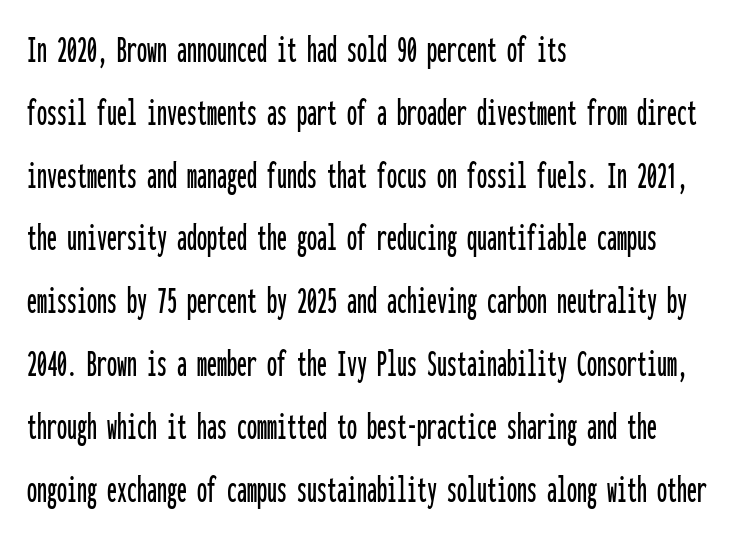
The image shows 40 px condensed sans-serif type, upright, monospaced; set left-aligned, normal line spacing (1.57x), normal letter spacing, not underlined; low stroke contrast and a medium x-height.
